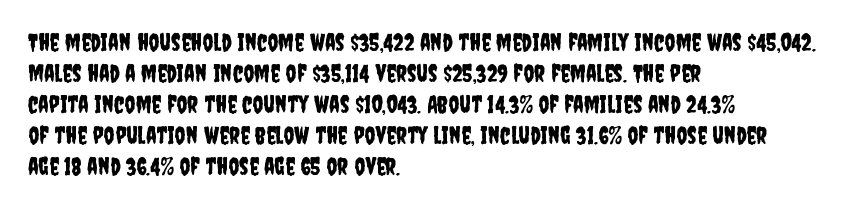
The rag falls on the right side of this text block. How would I describe the line gaps? Plain and ordinary. Ordinary non-slanted type is in use. The gaps between neighbouring characters are ordinary and unremarkable.
